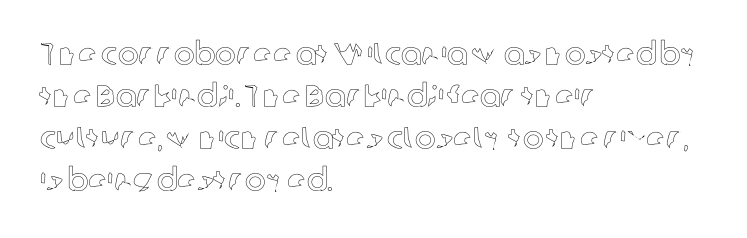
Tall strokes in this sample are plumb rather than angled. Line spacing here is normal. The line texture is even and compact thanks to regular tracking. Glance below the letters and you will spot only blank space. This sample is left-justified, so line endings fall wherever the words run out.
